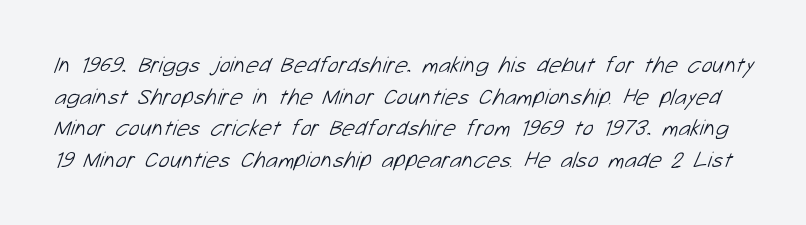
The letters look calm and open, with moderate or lighter stems. Caption: standard tracking, unaltered. The zone under the glyphs is completely vacant. Baseline-to-baseline distance is the conventional proportion of letter height.
